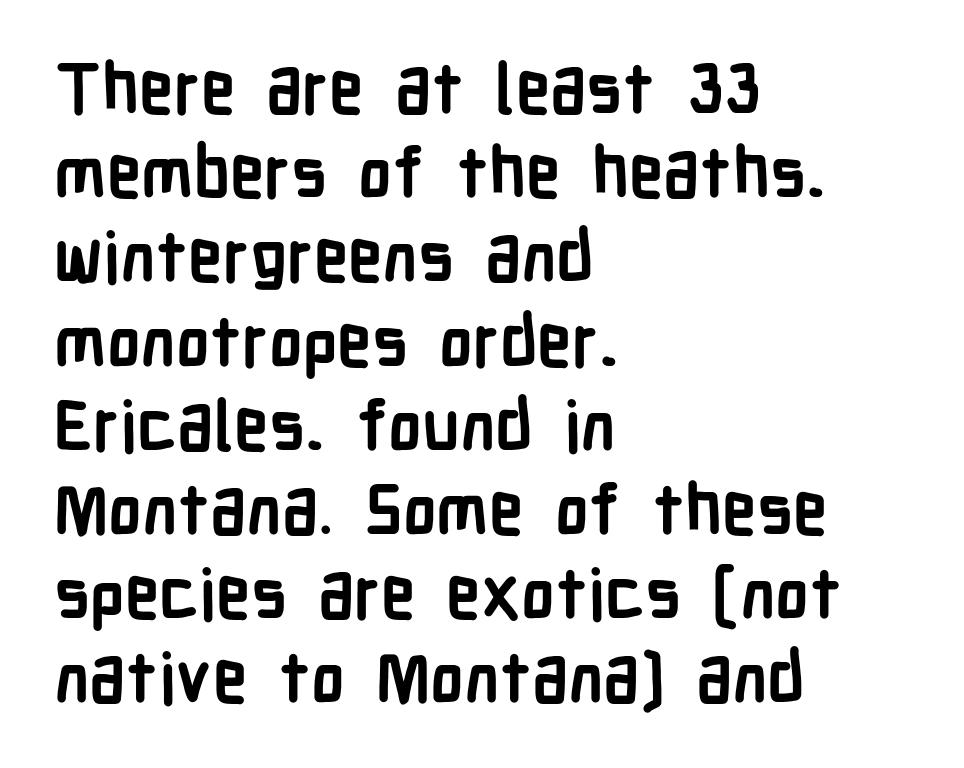
Q: Is the text bold? A: Yes.
Q: Is the text italic (slanted)? A: No, it is upright.
Q: Is the typeface a serif or a sans-serif typeface? A: Sans-serif.
Q: Is the text underlined? A: No.
Q: How is the paragraph aligned? A: Left-aligned.
Q: Is the spacing between letters normal or unusually wide? A: Normal.
Q: Width (condensed, normal, or wide)? A: Condensed.
Q: Stroke contrast? A: Low.
Q: x-height? A: Medium.
Q: Monospaced? A: No.
